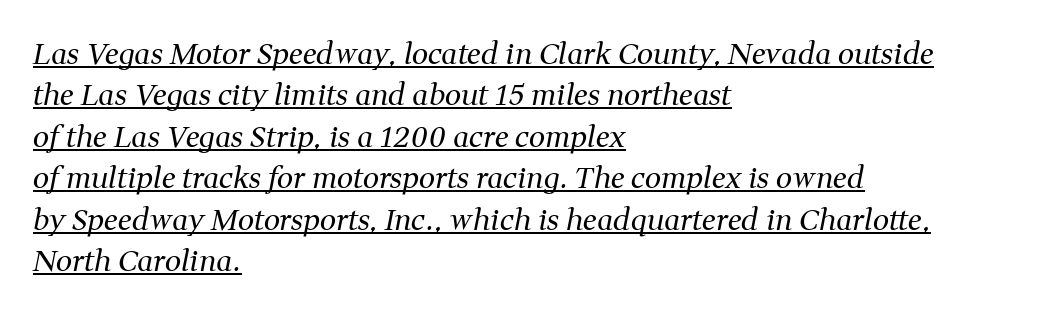
Q: Is the text bold? A: No.
Q: Is the text italic (slanted)? A: Yes, it leans right by about 11 degrees.
Q: Is the typeface a serif or a sans-serif typeface? A: Serif.
Q: Is the text underlined? A: Yes.
Q: How is the paragraph aligned? A: Left-aligned.
Q: Is the spacing between letters normal or unusually wide? A: Normal.
Q: Is the spacing between lines tight, normal or loose? A: Normal.
Q: Width (condensed, normal, or wide)? A: Normal.
Q: Stroke contrast? A: Medium.
Q: x-height? A: Medium.
Q: Monospaced? A: No.
